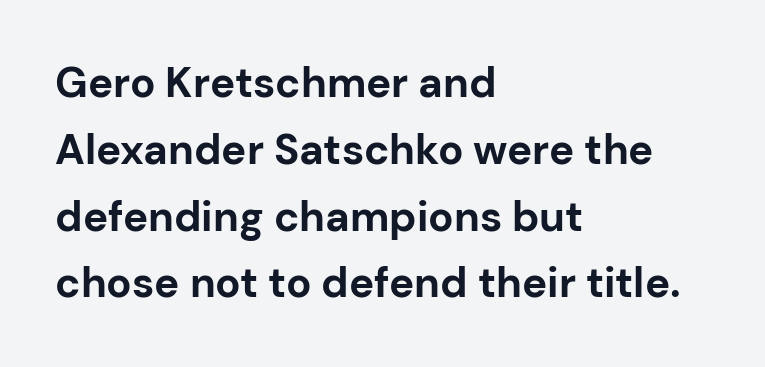
Q: Is the text bold? A: Yes.
Q: Is the text italic (slanted)? A: No, it is upright.
Q: Is the typeface a serif or a sans-serif typeface? A: Sans-serif.
Q: Is the text underlined? A: No.
Q: How is the paragraph aligned? A: Left-aligned.
Q: Is the spacing between letters normal or unusually wide? A: Normal.
Q: Is the spacing between lines tight, normal or loose? A: Normal.
Q: Width (condensed, normal, or wide)? A: Normal.
Q: Stroke contrast? A: Low.
Q: x-height? A: Medium.
Q: Monospaced? A: No.
